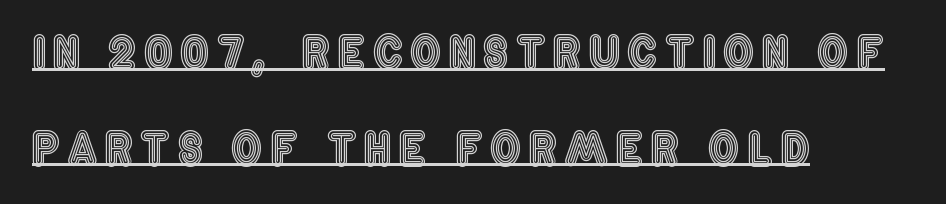
{"italic": "no", "width": "condensed", "x_height": "large", "monospaced": "no", "underline": "yes", "align": "left", "line_spacing": "loose", "line_spacing_ratio": 2.18, "glyph_px": 44}
